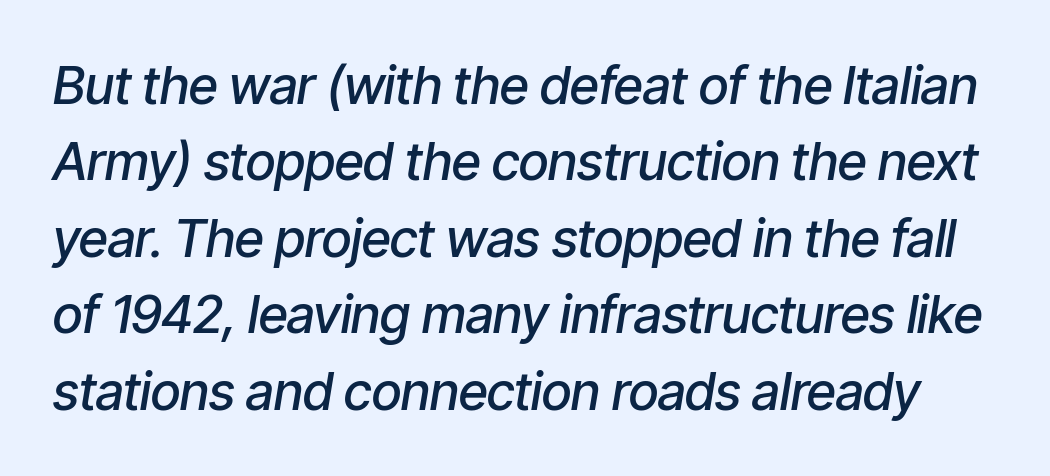
The image shows 52 px semibold, condensed type, italic (leaning right); set normal line spacing (1.47x), normal letter spacing, not underlined; low stroke contrast and a medium x-height.
